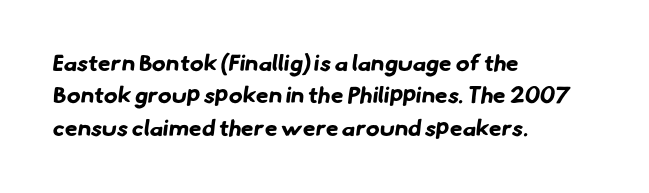
{"bold": "yes", "underline": "no", "align": "left", "line_spacing": "normal", "line_spacing_ratio": 1.41, "letter_spacing": "normal", "letter_spacing_em": 0.0, "glyph_px": 23}
